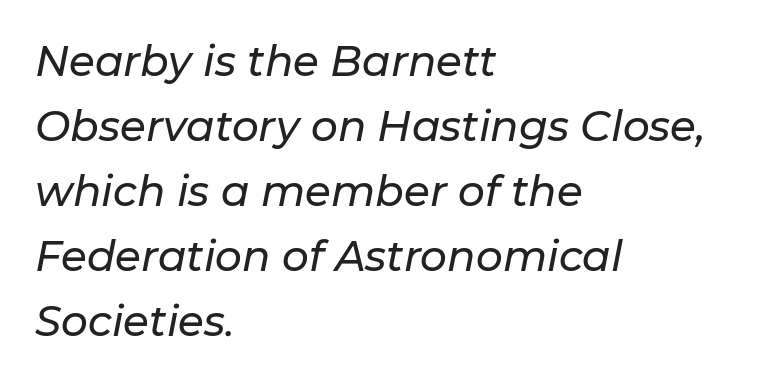
{"italic": "yes", "lean": "right", "slant_degrees": 11, "width": "normal", "stroke_contrast": "low", "x_height": "medium", "monospaced": "no", "underline": "no", "align": "left", "line_spacing": "normal", "line_spacing_ratio": 1.55, "letter_spacing": "normal", "letter_spacing_em": 0.0, "glyph_px": 42}
